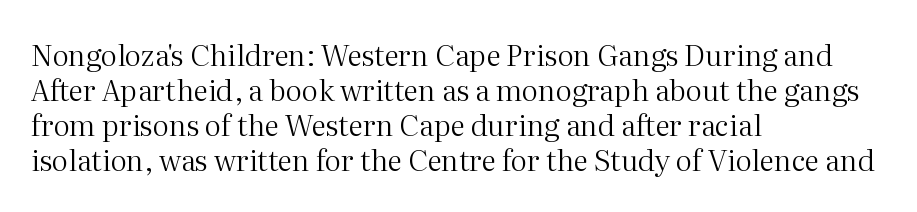
Inter-character spacing is left at the font's built-in metrics. Has an underline been added? It has not. Is there any slant? The stems are plumb. The rendering shows small feet on the letterforms — a serif design.
